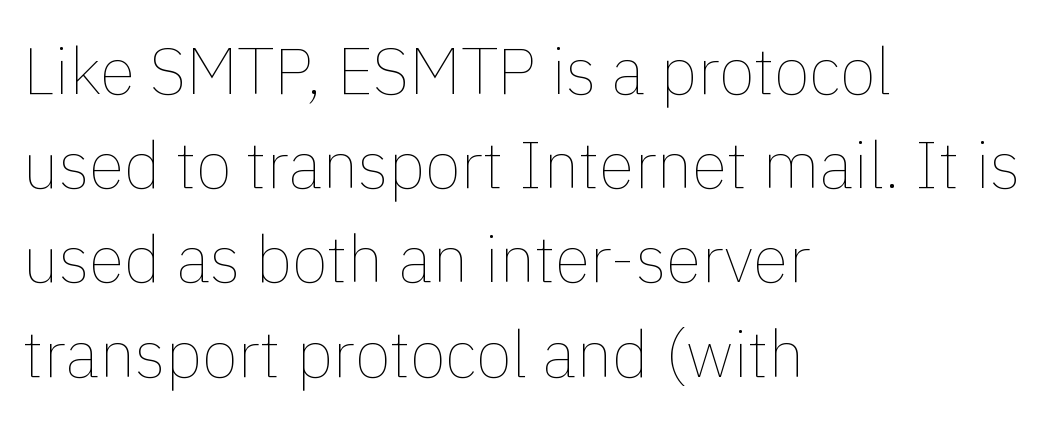
Q: Is the text bold? A: No.
Q: Is the text italic (slanted)? A: No, it is upright.
Q: Is the text underlined? A: No.
Q: How is the paragraph aligned? A: Left-aligned.
Q: Is the spacing between letters normal or unusually wide? A: Normal.
Q: Is the spacing between lines tight, normal or loose? A: Normal.
Q: Width (condensed, normal, or wide)? A: Normal.
Q: Stroke contrast? A: Low.
Q: x-height? A: Medium.
Q: Monospaced? A: No.
